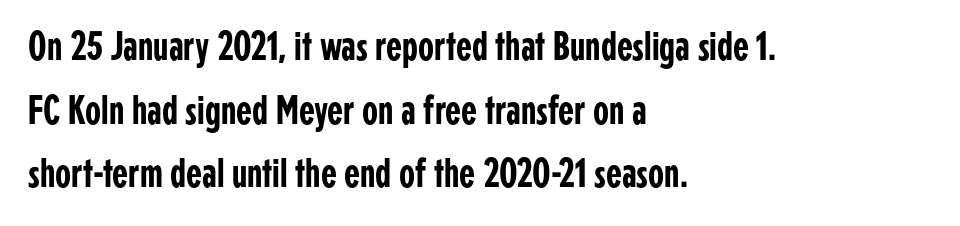
Q: Is the text italic (slanted)? A: No, it is upright.
Q: Is the typeface a serif or a sans-serif typeface? A: Sans-serif.
Q: Is the text underlined? A: No.
Q: How is the paragraph aligned? A: Left-aligned.
Q: Is the spacing between letters normal or unusually wide? A: Normal.
Q: Is the spacing between lines tight, normal or loose? A: Normal.
Q: Width (condensed, normal, or wide)? A: Condensed.
Q: Stroke contrast? A: Low.
Q: x-height? A: Medium.
Q: Monospaced? A: No.
